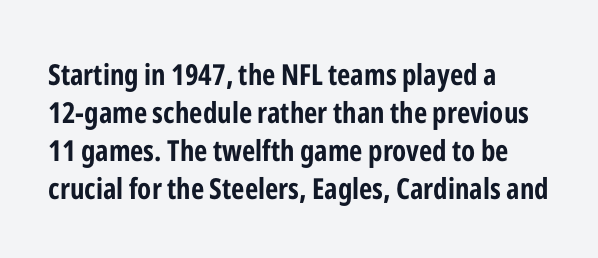
Q: Is the text bold? A: Yes.
Q: Is the text italic (slanted)? A: No, it is upright.
Q: Is the typeface a serif or a sans-serif typeface? A: Sans-serif.
Q: Is the text underlined? A: No.
Q: How is the paragraph aligned? A: Left-aligned.
Q: Is the spacing between letters normal or unusually wide? A: Normal.
Q: Is the spacing between lines tight, normal or loose? A: Normal.
Q: Width (condensed, normal, or wide)? A: Condensed.
Q: Stroke contrast? A: Low.
Q: x-height? A: Medium.
Q: Monospaced? A: No.
